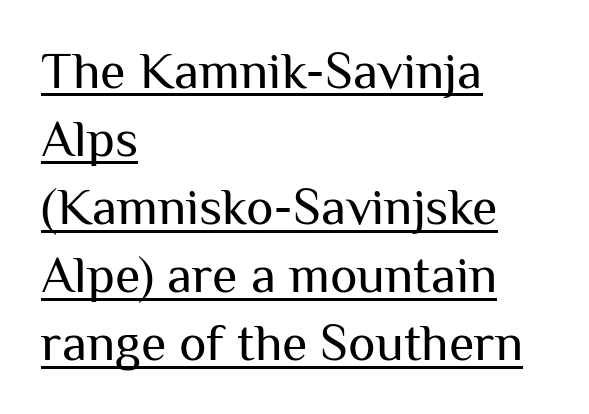
Q: Is the text bold? A: No.
Q: Is the text italic (slanted)? A: No, it is upright.
Q: Is the typeface a serif or a sans-serif typeface? A: Sans-serif.
Q: Is the text underlined? A: Yes.
Q: How is the paragraph aligned? A: Left-aligned.
Q: Is the spacing between letters normal or unusually wide? A: Normal.
Q: Is the spacing between lines tight, normal or loose? A: Normal.
Q: Width (condensed, normal, or wide)? A: Normal.
Q: Stroke contrast? A: Medium.
Q: x-height? A: Medium.
Q: Monospaced? A: No.
